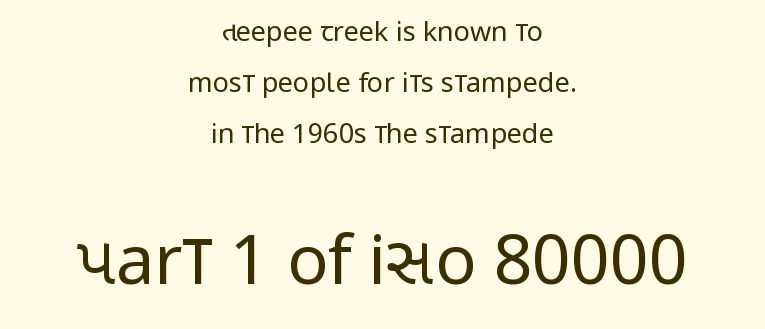
Is there any slant? The stems are plumb. In CSS terms this would be text-align: center. Varying glyph widths throughout — classic text-font behaviour. Compared with typical body copy, the letter spacing here is the same. Does the bottom block carry the larger type? Yes, it does.
